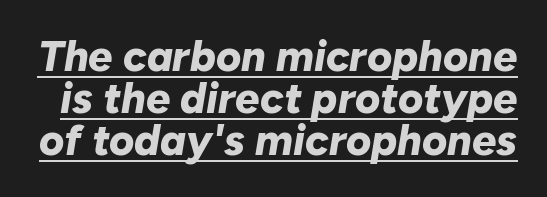
Tightly led — the rows are bunched. Has an underline been added? It has. How heavy is the stroke? Heavy — this is a bold. These lines are rendered in a variable-pitch font. Slanted lettering throughout.
